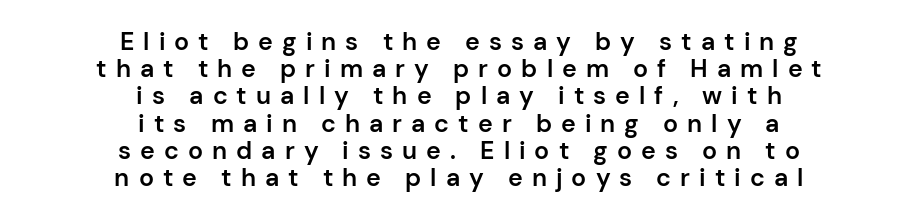
{"italic": "no", "bold": "semi", "underline": "no", "align": "center", "line_spacing": "tight", "line_spacing_ratio": 1.09, "letter_spacing": "wide", "letter_spacing_em": 0.36, "glyph_px": 25}
